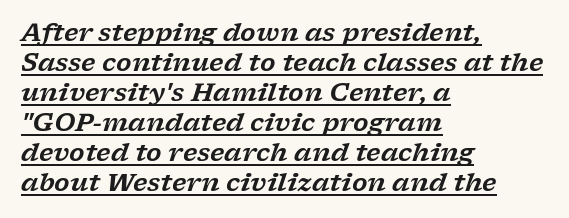
Underlined type. Each line starts at the same left margin while the right side varies. Standard letterfit; no display-style spreading of the glyphs. Italic? Definitely — the glyphs are oblique.
